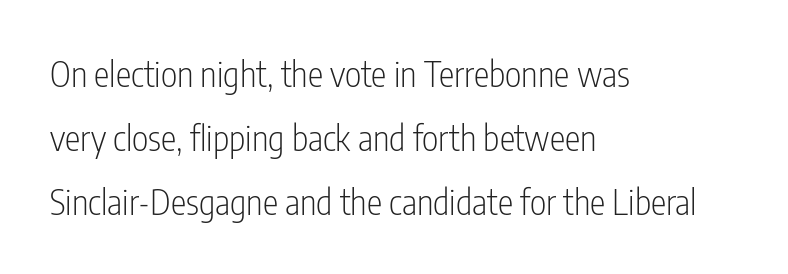
Q: Is the text bold? A: No.
Q: Is the text italic (slanted)? A: No, it is upright.
Q: Is the typeface a serif or a sans-serif typeface? A: Sans-serif.
Q: Is the text underlined? A: No.
Q: How is the paragraph aligned? A: Left-aligned.
Q: Is the spacing between letters normal or unusually wide? A: Normal.
Q: Width (condensed, normal, or wide)? A: Condensed.
Q: Stroke contrast? A: Low.
Q: x-height? A: Medium.
Q: Monospaced? A: No.
